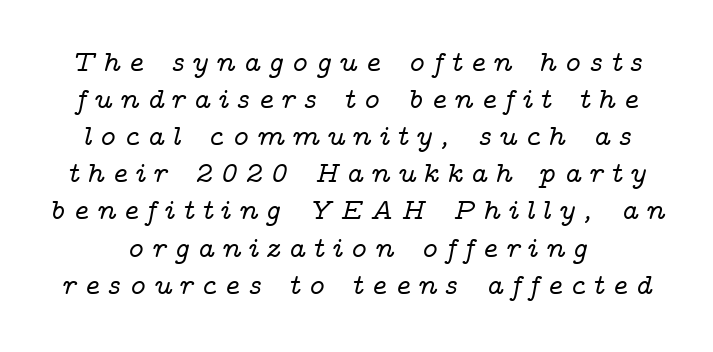
The image shows 29 px wide serif type, italic (leaning right); set normal line spacing (1.28x), unusually wide letter spacing (+0.25 em), not underlined; low stroke contrast and a medium x-height.
